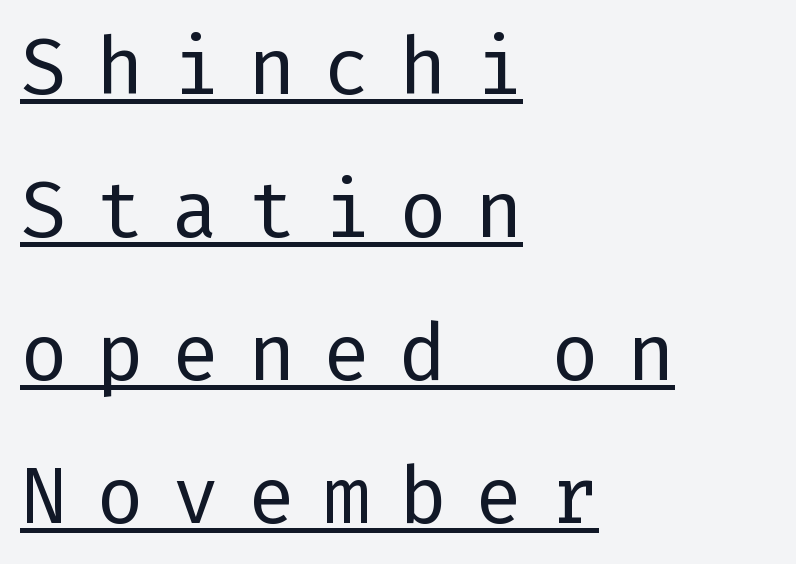
Type style note: lacks serifs. Which margin do the lines hug? The left one — the right edge is uneven. No heavy texture on the line: the type isn't bold. This is underlined copy, the kind a proofreader might mark for attention. Posture: vertical. Tracking value appears strongly positive — letters spread wide.
